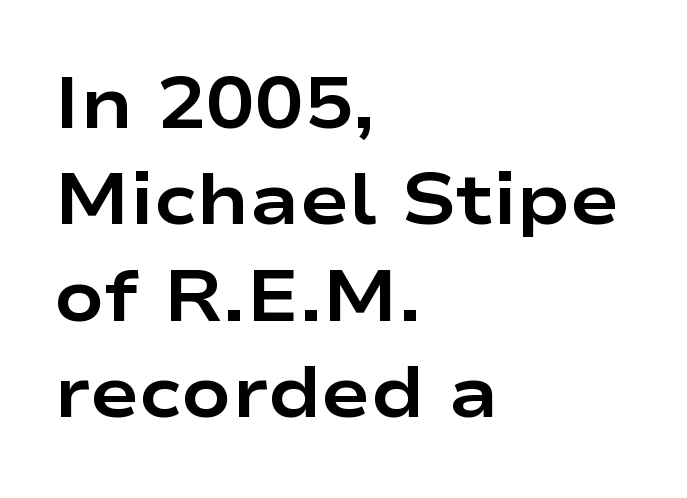
Q: Is the text bold? A: Yes.
Q: Is the text italic (slanted)? A: No, it is upright.
Q: Is the typeface a serif or a sans-serif typeface? A: Sans-serif.
Q: Is the text underlined? A: No.
Q: How is the paragraph aligned? A: Left-aligned.
Q: Is the spacing between letters normal or unusually wide? A: Normal.
Q: Is the spacing between lines tight, normal or loose? A: Normal.
Q: Width (condensed, normal, or wide)? A: Wide.
Q: Stroke contrast? A: Low.
Q: x-height? A: Medium.
Q: Monospaced? A: No.
